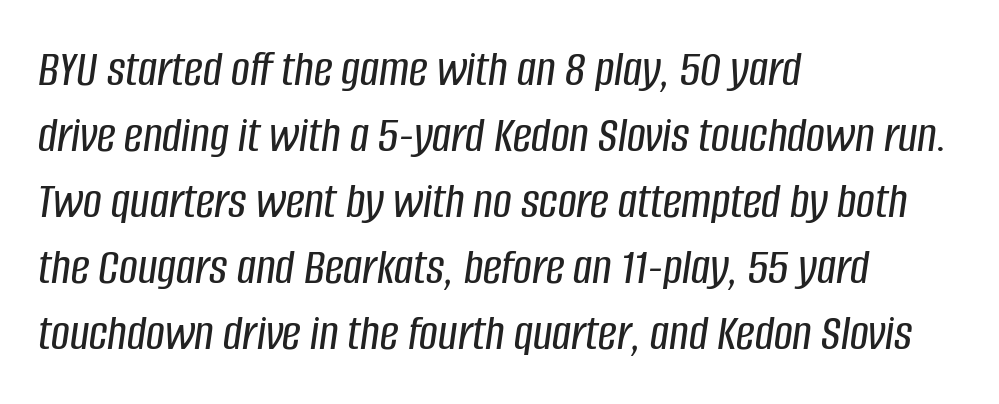
{"italic": "yes", "lean": "right", "slant_degrees": 8, "width": "condensed", "stroke_contrast": "low", "x_height": "large", "monospaced": "no", "underline": "no", "align": "left", "line_spacing": "normal", "line_spacing_ratio": 1.27, "letter_spacing": "normal", "letter_spacing_em": 0.0, "glyph_px": 52}
